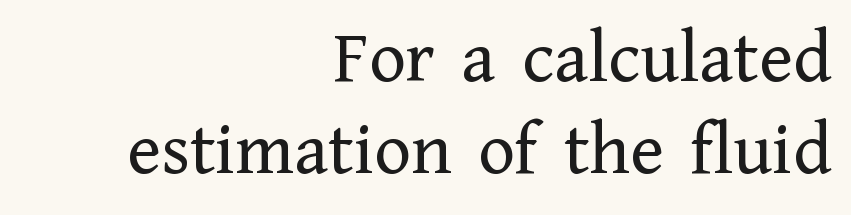
{"serif": "yes", "italic": "no", "bold": "no", "weight": "regular", "width": "normal", "stroke_contrast": "low", "x_height": "medium", "monospaced": "no", "underline": "no", "align": "right", "line_spacing_ratio": 1.2, "letter_spacing": "normal", "letter_spacing_em": 0.0, "glyph_px": 77}
